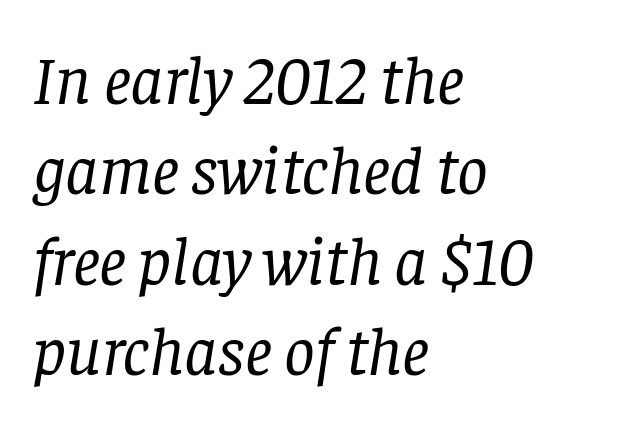
{"serif": "yes", "italic": "yes", "lean": "right", "slant_degrees": 8, "bold": "no", "weight": "regular", "width": "normal", "stroke_contrast": "low", "x_height": "large", "monospaced": "no", "underline": "no", "align": "left", "line_spacing": "normal", "line_spacing_ratio": 1.33, "letter_spacing": "normal", "letter_spacing_em": 0.0, "glyph_px": 68}
